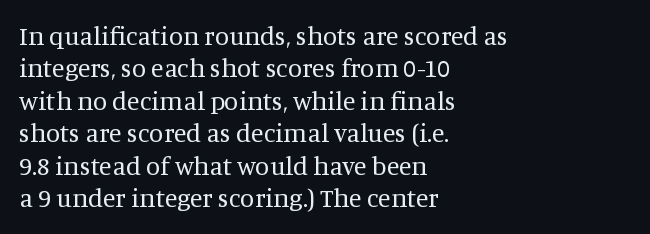
Q: Is the text bold? A: No.
Q: Is the text italic (slanted)? A: No, it is upright.
Q: Is the text underlined? A: No.
Q: How is the paragraph aligned? A: Left-aligned.
Q: Is the spacing between letters normal or unusually wide? A: Normal.
Q: Is the spacing between lines tight, normal or loose? A: Normal.
